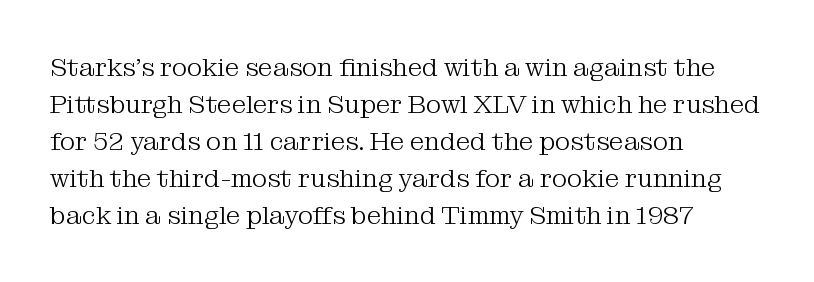
The image shows 26 px text type, upright; set left-aligned, normal line spacing (1.42x), normal letter spacing, not underlined.
